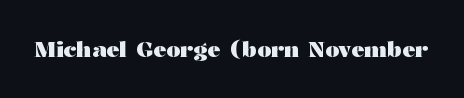
The image shows 22 px bold type, upright; set normal letter spacing, not underlined.
